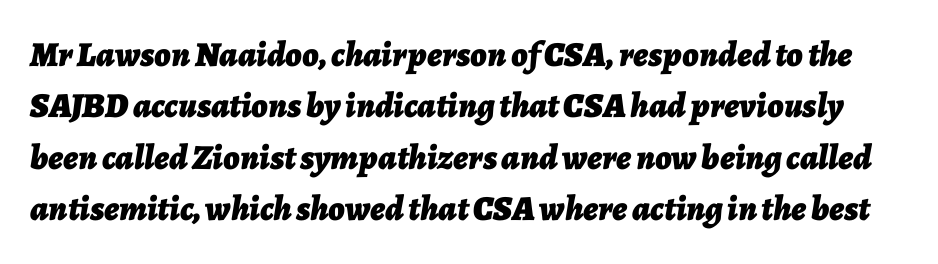
The image shows 35 px bold type, italic (leaning right); set normal line spacing (1.47x), normal letter spacing, not underlined; low stroke contrast and a medium x-height.
